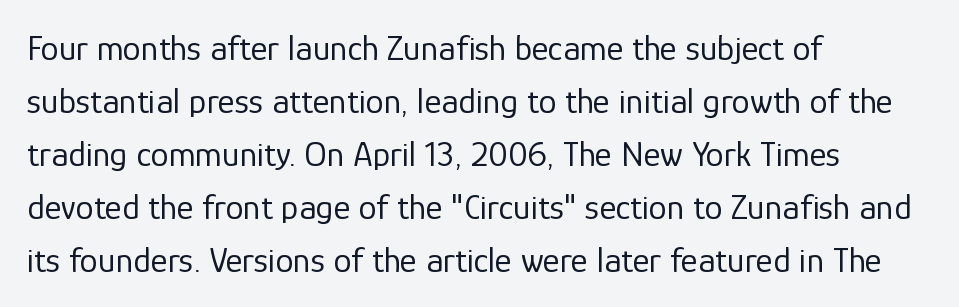
The type sits square on the baseline with zero lean. Casual observation: everything's shoved over to the left. No chunkiness to these letters — they're not bold. This rendering features lettering with no underline. Baseline-to-baseline distance is the conventional proportion of letter height. Default kerning and tracking; the words read as compact shapes.
